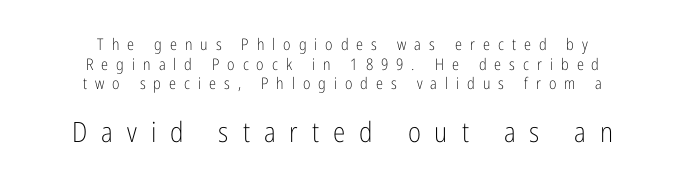
Q: Is the text bold? A: No.
Q: Is the text italic (slanted)? A: No, it is upright.
Q: Is the typeface a serif or a sans-serif typeface? A: Sans-serif.
Q: Is the text underlined? A: No.
Q: How is the paragraph aligned? A: Centered.
Q: Is the spacing between letters normal or unusually wide? A: Unusually wide.
Q: Which block of text is set in a larger size, the first (top) or the second (bottom)? A: The second (bottom) one.
Q: Width (condensed, normal, or wide)? A: Condensed.
Q: Stroke contrast? A: Low.
Q: x-height? A: Medium.
Q: Monospaced? A: No.
